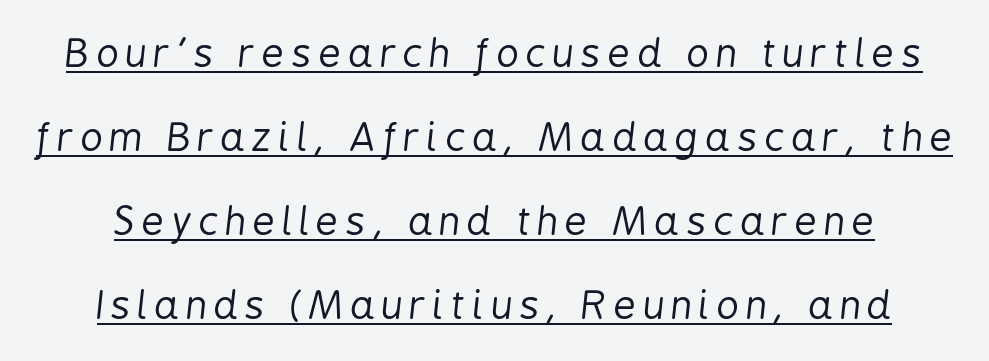
{"italic": "yes", "lean": "right", "slant_degrees": 6, "bold": "no", "weight": "regular", "width": "condensed", "stroke_contrast": "low", "x_height": "medium", "monospaced": "no", "underline": "yes", "line_spacing": "loose", "line_spacing_ratio": 2.15, "glyph_px": 39}
